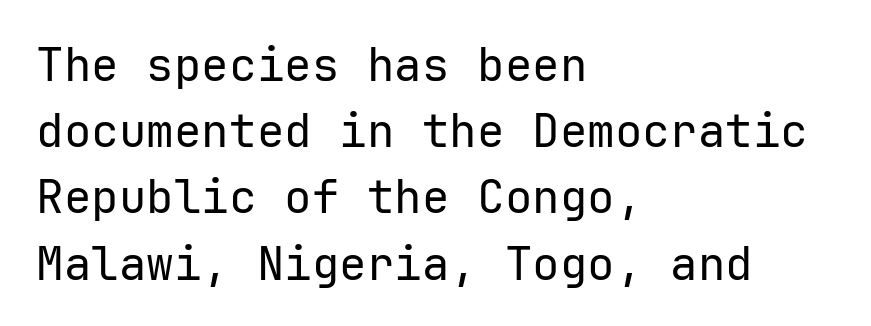
Q: Is the text bold? A: No.
Q: Is the text italic (slanted)? A: No, it is upright.
Q: Is the typeface a serif or a sans-serif typeface? A: Sans-serif.
Q: Is the text underlined? A: No.
Q: How is the paragraph aligned? A: Left-aligned.
Q: Is the spacing between letters normal or unusually wide? A: Normal.
Q: Is the spacing between lines tight, normal or loose? A: Normal.
Q: Width (condensed, normal, or wide)? A: Normal.
Q: Stroke contrast? A: Low.
Q: x-height? A: Medium.
